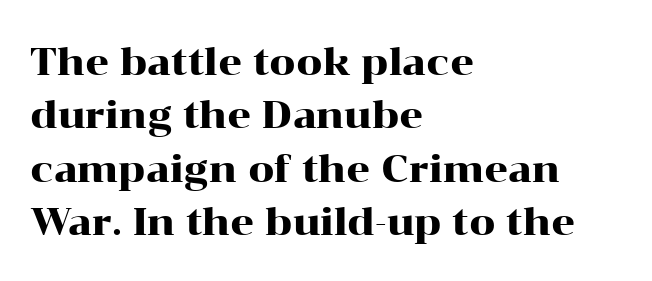
Q: Is the text italic (slanted)? A: No, it is upright.
Q: Is the typeface a serif or a sans-serif typeface? A: Serif.
Q: Is the text underlined? A: No.
Q: How is the paragraph aligned? A: Left-aligned.
Q: Is the spacing between letters normal or unusually wide? A: Normal.
Q: Is the spacing between lines tight, normal or loose? A: Normal.
Q: Width (condensed, normal, or wide)? A: Wide.
Q: Stroke contrast? A: High.
Q: x-height? A: Medium.
Q: Monospaced? A: No.
